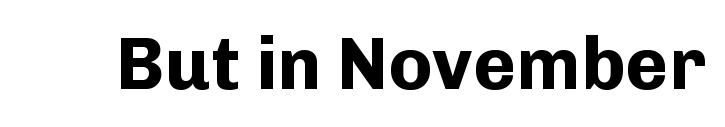
Each letter keeps its own natural width here, so spacing adapts to shape. The font's upright variant was chosen for this text. Grotesque or geometric, the face here clearly has no serifs. The font is running at its bold setting. Honestly, the letter spacing is just normal — you wouldn't notice it.
